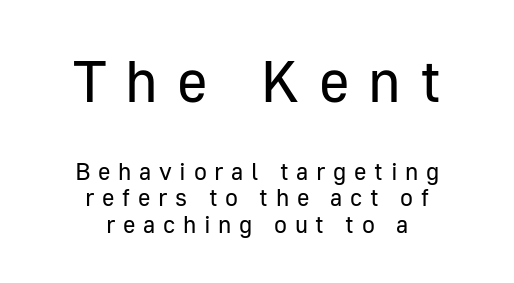
The image shows 59 px regular-weight sans-serif type, upright; set centered, tight line spacing (1.1x), unusually wide letter spacing (+0.32 em), not underlined; the first (top) block is 2.46x larger; low stroke contrast and a medium x-height.
